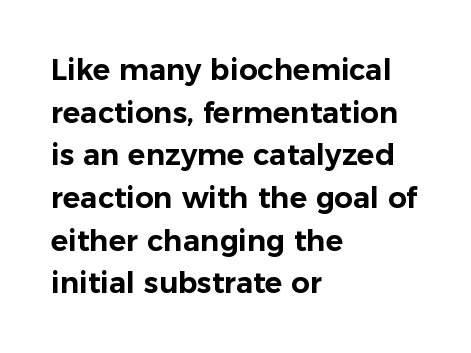
Honestly, there is no underline to notice here at all. Are there feet on the stems? There aren't — it's a sans. The lettering holds an erect, upright posture throughout. One-word summary of the alignment: left. Nothing unusual about the tracking: characters are spaced as the font intends. The space between consecutive lines is moderate.
